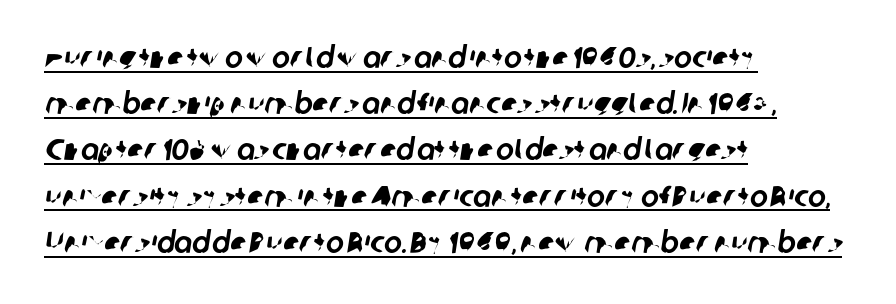
The image shows 30 px sans-serif type; set left-aligned, normal line spacing (1.54x), normal letter spacing, underlined; low stroke contrast and a medium x-height.
